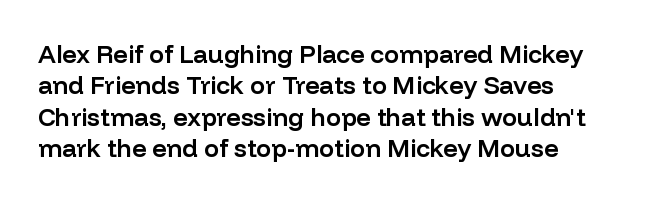
{"italic": "no", "bold": "semi", "underline": "no", "align": "left", "line_spacing": "normal", "line_spacing_ratio": 1.26, "letter_spacing": "normal", "letter_spacing_em": 0.0, "glyph_px": 25}
